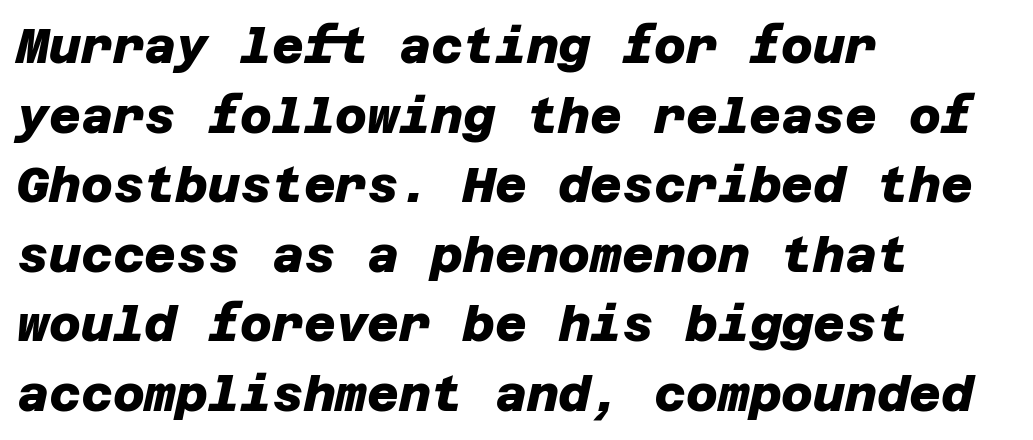
{"serif": "no", "bold": "yes", "weight": "heavy", "width": "normal", "stroke_contrast": "low", "x_height": "large", "underline": "no", "align": "left", "line_spacing": "normal", "line_spacing_ratio": 1.42, "letter_spacing": "normal", "letter_spacing_em": 0.0, "glyph_px": 49}
